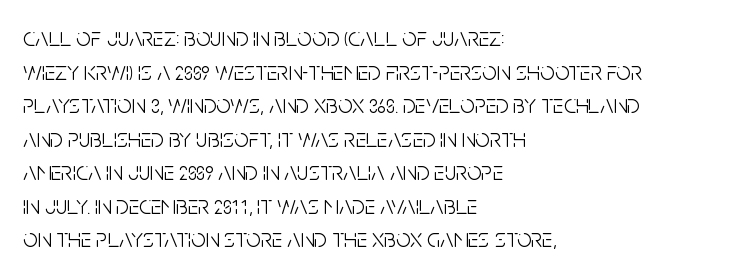
The image shows 26 px text type, upright; set left-aligned, normal line spacing (1.29x), normal letter spacing, not underlined.
